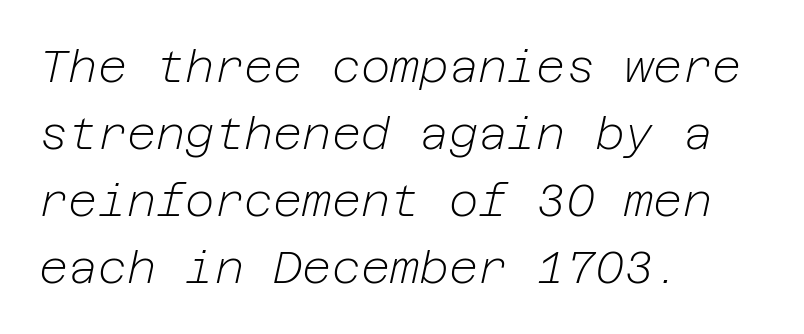
{"italic": "yes", "lean": "right", "slant_degrees": 12, "bold": "no", "weight": "light", "width": "normal", "stroke_contrast": "low", "x_height": "medium", "underline": "no", "align": "left", "line_spacing": "normal", "line_spacing_ratio": 1.49, "letter_spacing": "normal", "letter_spacing_em": 0.0, "glyph_px": 45}
